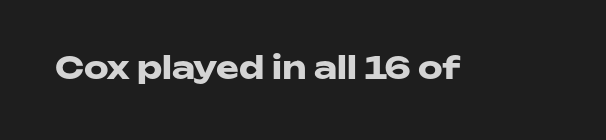
The image shows 31 px heavy, wide sans-serif type, upright; set normal letter spacing, not underlined; low stroke contrast and a medium x-height.
